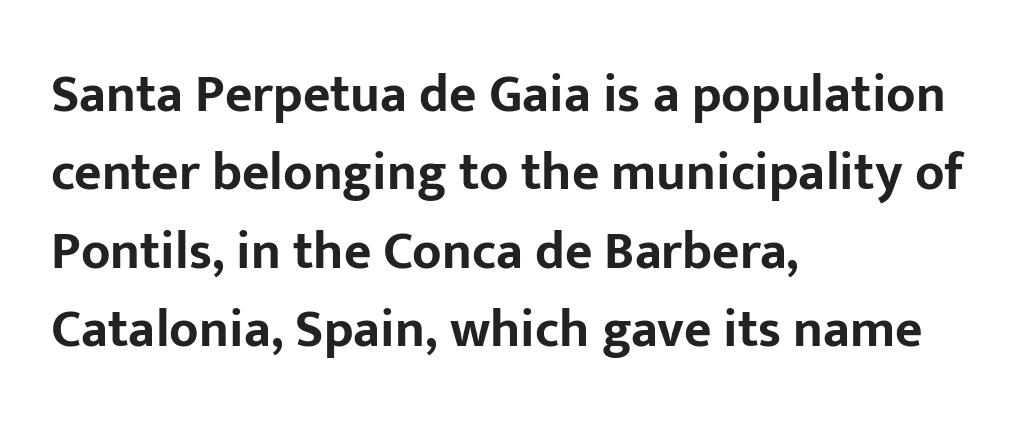
Note the varied advance widths — an 'i' is clearly narrower than an 'm'. The letters stand straight up with perfectly vertical stems. Short note: letters normally spaced. The rendering uses a moderate line-height, typical for paragraphs.
